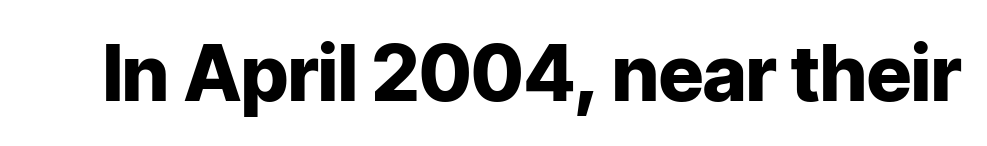
Do the letters lean? They stand straight. Serifs: no, the terminals of the letterforms are clean. The words here are not underlined. The glyphs have the mass of a bold cut. Varying glyph widths throughout — classic text-font behaviour. Observe the ordinary spacing: letters are neighbours, not strangers.
